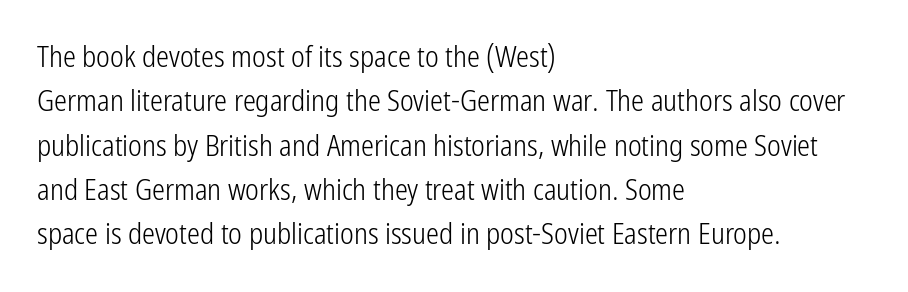
The image shows 29 px light, condensed sans-serif type, upright; set left-aligned, normal line spacing (1.53x), normal letter spacing, not underlined; low stroke contrast and a medium x-height.
